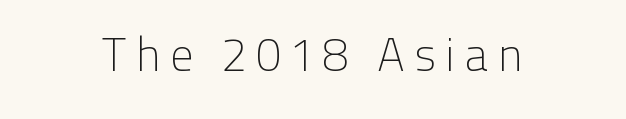
Q: Is the text bold? A: No.
Q: Is the text italic (slanted)? A: No, it is upright.
Q: Is the typeface a serif or a sans-serif typeface? A: Sans-serif.
Q: Is the text underlined? A: No.
Q: Is the spacing between letters normal or unusually wide? A: Unusually wide.
Q: Width (condensed, normal, or wide)? A: Normal.
Q: Stroke contrast? A: Low.
Q: x-height? A: Medium.
Q: Monospaced? A: No.
